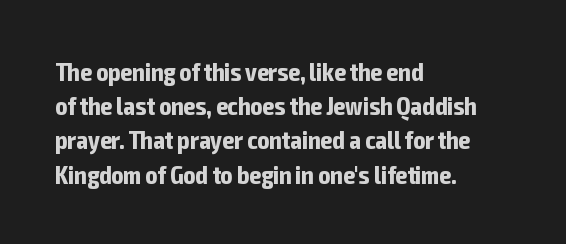
Q: Is the text bold? A: Yes.
Q: Is the text italic (slanted)? A: No, it is upright.
Q: Is the text underlined? A: No.
Q: How is the paragraph aligned? A: Left-aligned.
Q: Is the spacing between letters normal or unusually wide? A: Normal.
Q: Is the spacing between lines tight, normal or loose? A: Normal.
